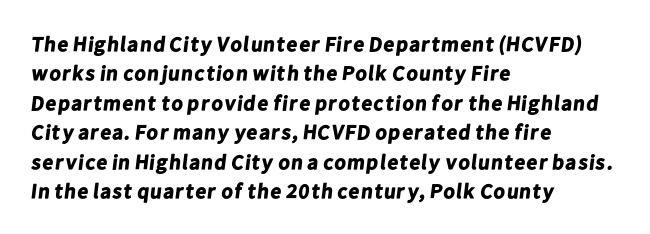
Quick note: interline space is typical. These lines are set flush left with a ragged right edge. Nothing unusual about the tracking: characters are spaced as the font intends. Decoration check: the copy has no underline. Heavy, bold letterforms.
